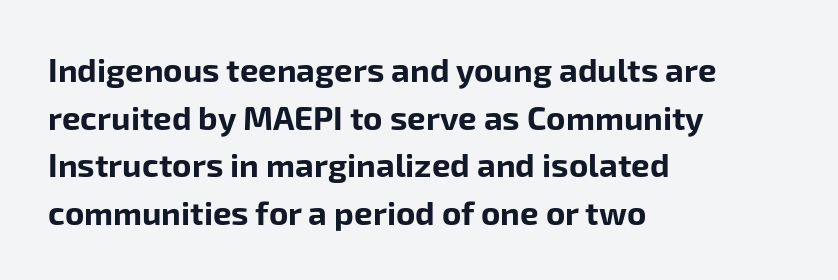
{"serif": "no", "italic": "no", "bold": "yes", "weight": "bold", "width": "normal", "stroke_contrast": "low", "x_height": "medium", "monospaced": "no", "underline": "no", "align": "left", "line_spacing": "normal", "line_spacing_ratio": 1.44, "letter_spacing": "normal", "letter_spacing_em": 0.0, "glyph_px": 33}
